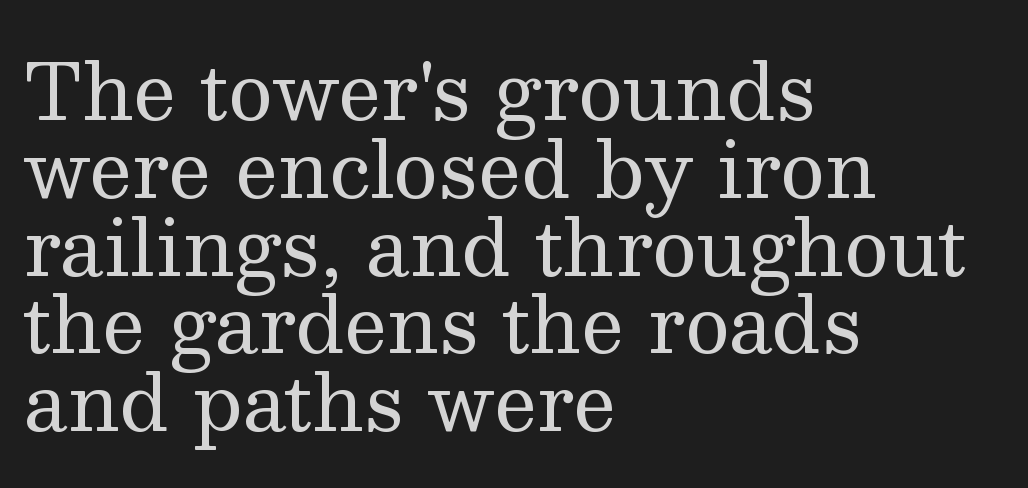
Serifs: yes, visible at the terminals of the letterforms. The letters stand upright; this is a roman face. Reading down the column, the eye jumps only a short way to each next line. The letterforms sit shoulder to shoulder at normal distance. The passage shown is typed in a proportional face where columns would drift. Only glyphs here, with clear space below each row.
